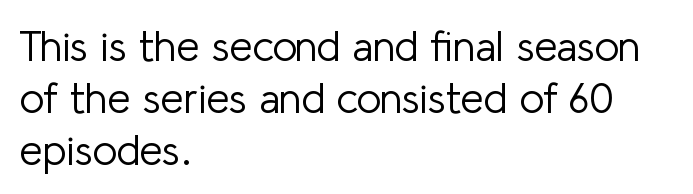
The string is rendered with underlining switched off. The letters advance in unequal steps, a hallmark of proportional type. The font family rendered here belongs to the sans-serif group. Standard letterfit; no display-style spreading of the glyphs. The letterforms sit at book weight or below.
